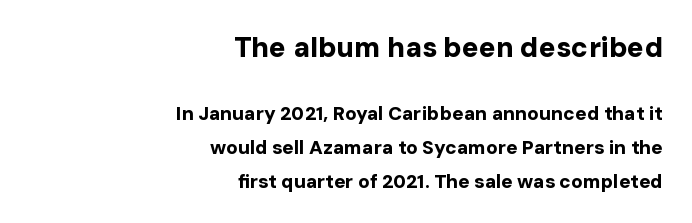
Q: Is the text bold? A: Yes.
Q: Is the text italic (slanted)? A: No, it is upright.
Q: Is the typeface a serif or a sans-serif typeface? A: Sans-serif.
Q: Is the text underlined? A: No.
Q: How is the paragraph aligned? A: Right-aligned.
Q: Is the spacing between letters normal or unusually wide? A: Normal.
Q: Which block of text is set in a larger size, the first (top) or the second (bottom)? A: The first (top) one.
Q: Width (condensed, normal, or wide)? A: Normal.
Q: Stroke contrast? A: Low.
Q: x-height? A: Medium.
Q: Monospaced? A: No.
